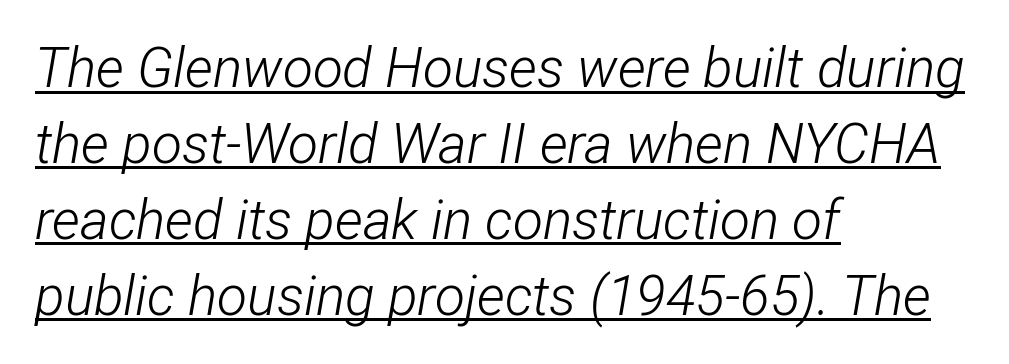
The image shows 55 px light, condensed type, italic (leaning right); set left-aligned, normal line spacing (1.38x), normal letter spacing, underlined; low stroke contrast and a medium x-height.
